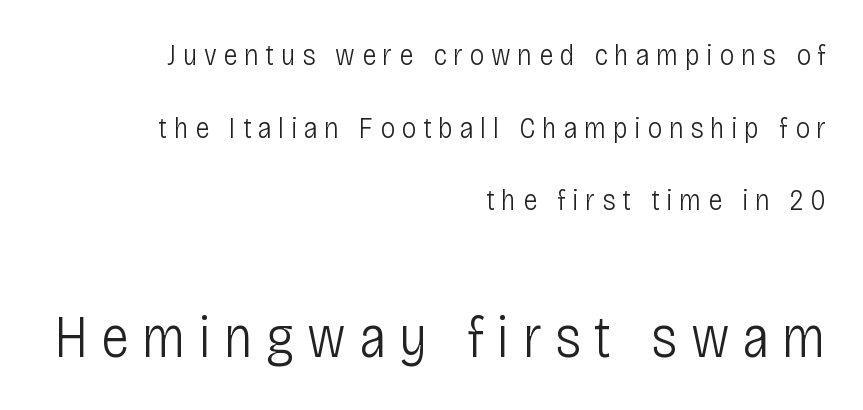
Q: Is the text bold? A: No.
Q: Is the text italic (slanted)? A: No, it is upright.
Q: Is the typeface a serif or a sans-serif typeface? A: Sans-serif.
Q: Is the text underlined? A: No.
Q: How is the paragraph aligned? A: Right-aligned.
Q: Is the spacing between letters normal or unusually wide? A: Unusually wide.
Q: Is the spacing between lines tight, normal or loose? A: Loose.
Q: Which block of text is set in a larger size, the first (top) or the second (bottom)? A: The second (bottom) one.
Q: Width (condensed, normal, or wide)? A: Condensed.
Q: Stroke contrast? A: Low.
Q: x-height? A: Large.
Q: Monospaced? A: No.
